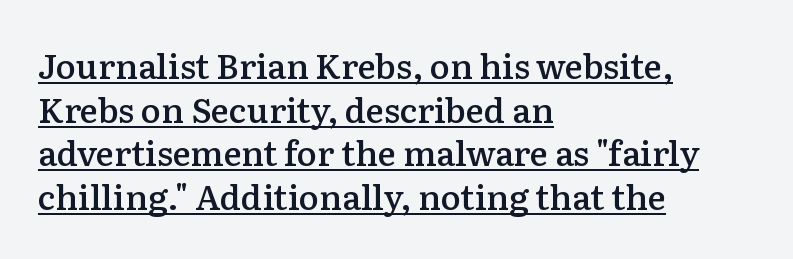
Q: Is the text bold? A: Semi-bold.
Q: Is the text italic (slanted)? A: No, it is upright.
Q: Is the typeface a serif or a sans-serif typeface? A: Serif.
Q: Is the text underlined? A: Yes.
Q: How is the paragraph aligned? A: Left-aligned.
Q: Is the spacing between letters normal or unusually wide? A: Normal.
Q: Is the spacing between lines tight, normal or loose? A: Normal.
Q: Width (condensed, normal, or wide)? A: Normal.
Q: Stroke contrast? A: Low.
Q: x-height? A: Medium.
Q: Monospaced? A: No.
